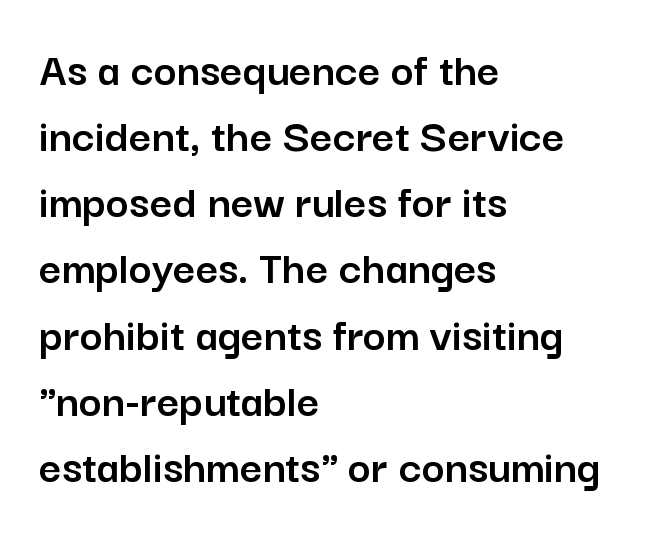
Q: Is the text italic (slanted)? A: No, it is upright.
Q: Is the typeface a serif or a sans-serif typeface? A: Sans-serif.
Q: Is the text underlined? A: No.
Q: How is the paragraph aligned? A: Left-aligned.
Q: Is the spacing between letters normal or unusually wide? A: Normal.
Q: Is the spacing between lines tight, normal or loose? A: Normal.
Q: Width (condensed, normal, or wide)? A: Normal.
Q: Stroke contrast? A: Low.
Q: x-height? A: Medium.
Q: Monospaced? A: No.
